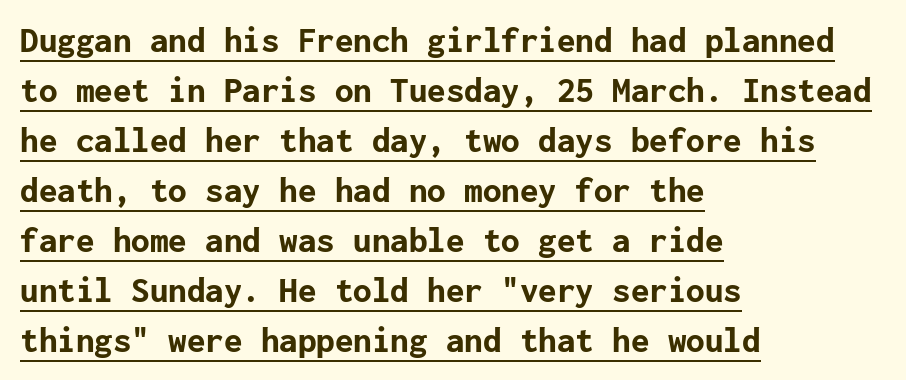
{"serif": "no", "italic": "no", "bold": "yes", "weight": "bold", "width": "normal", "stroke_contrast": "low", "x_height": "medium", "underline": "yes", "align": "left", "line_spacing": "normal", "line_spacing_ratio": 1.35, "letter_spacing": "normal", "letter_spacing_em": 0.0, "glyph_px": 37}
